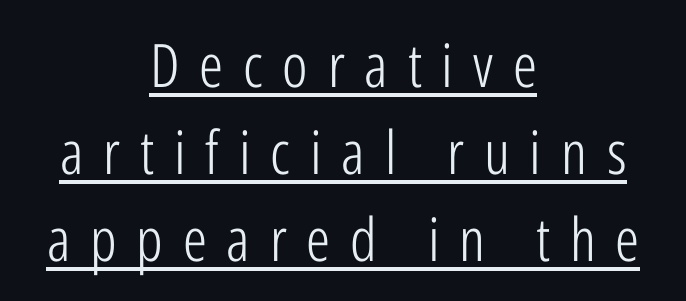
Q: Is the text bold? A: No.
Q: Is the text italic (slanted)? A: No, it is upright.
Q: Is the typeface a serif or a sans-serif typeface? A: Sans-serif.
Q: Is the text underlined? A: Yes.
Q: How is the paragraph aligned? A: Centered.
Q: Is the spacing between letters normal or unusually wide? A: Unusually wide.
Q: Is the spacing between lines tight, normal or loose? A: Normal.
Q: Width (condensed, normal, or wide)? A: Condensed.
Q: Stroke contrast? A: Low.
Q: x-height? A: Medium.
Q: Monospaced? A: No.
